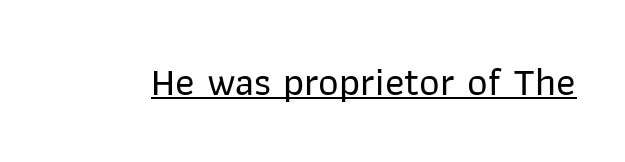
The glyphs are accompanied by a horizontal stroke just below them. When letters stand straight like this, we call the style roman or upright. A typesetter would call this proportional, since set widths differ per character. A typesetter would call this zero additional tracking.
